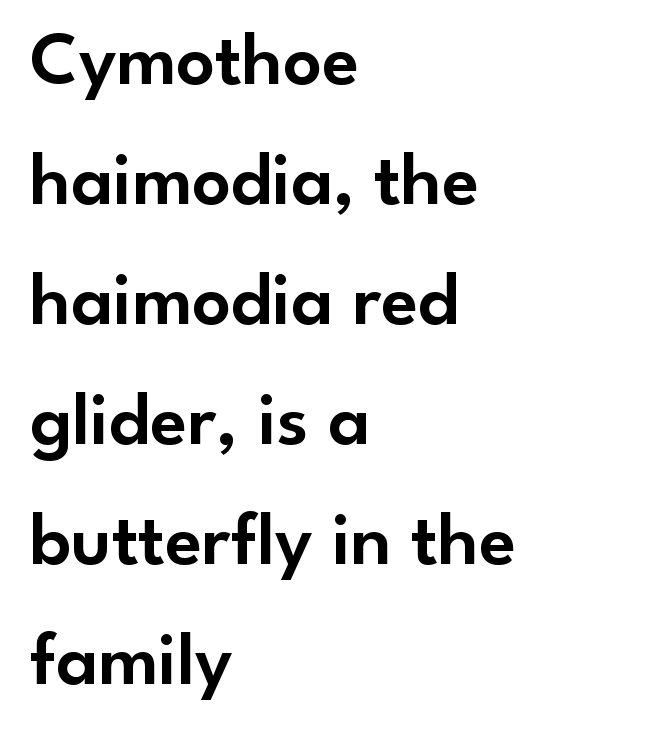
{"serif": "no", "italic": "no", "width": "normal", "stroke_contrast": "low", "x_height": "small", "monospaced": "no", "underline": "no", "align": "left", "line_spacing": "normal", "line_spacing_ratio": 1.58, "letter_spacing": "normal", "letter_spacing_em": 0.0, "glyph_px": 76}
